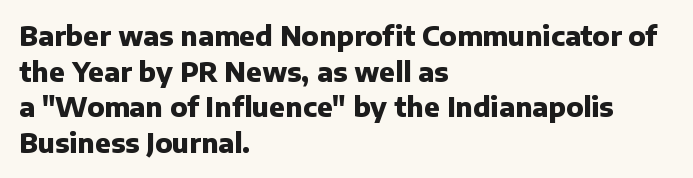
{"italic": "no", "bold": "yes", "underline": "no", "align": "left", "line_spacing": "normal", "line_spacing_ratio": 1.37, "letter_spacing": "normal", "letter_spacing_em": 0.0, "glyph_px": 26}
